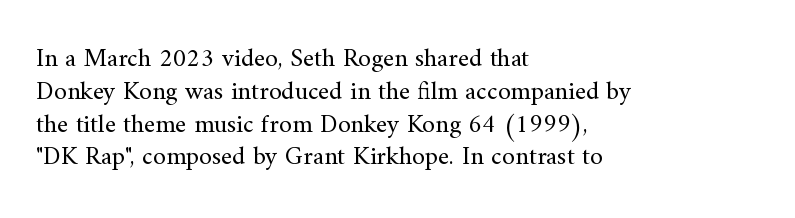
The image shows 26 px text type, upright; set left-aligned, normal line spacing (1.26x), normal letter spacing, not underlined.
